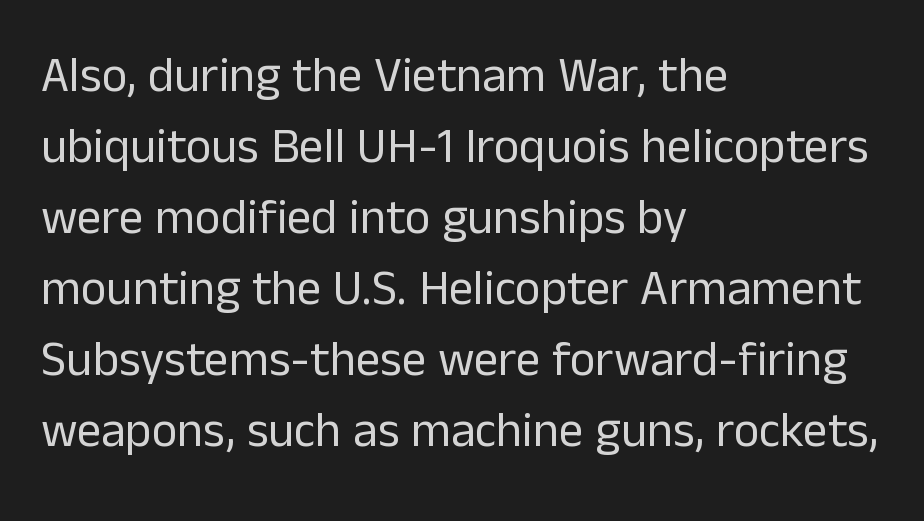
{"serif": "no", "italic": "no", "bold": "no", "weight": "regular", "width": "normal", "stroke_contrast": "low", "x_height": "medium", "monospaced": "no", "underline": "no", "align": "left", "line_spacing": "normal", "line_spacing_ratio": 1.45, "letter_spacing": "normal", "letter_spacing_em": 0.0, "glyph_px": 49}
